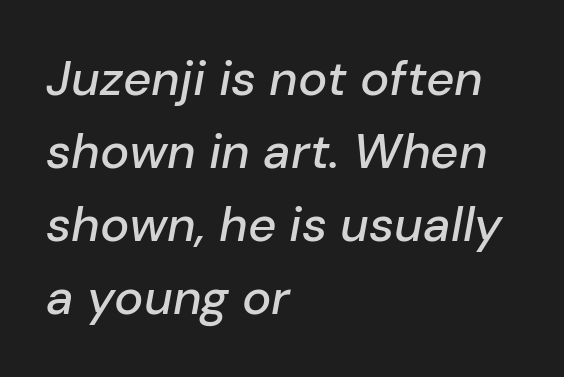
Q: Is the text italic (slanted)? A: Yes, it leans right by about 10 degrees.
Q: Is the text underlined? A: No.
Q: How is the paragraph aligned? A: Left-aligned.
Q: Is the spacing between letters normal or unusually wide? A: Normal.
Q: Is the spacing between lines tight, normal or loose? A: Normal.
Q: Width (condensed, normal, or wide)? A: Normal.
Q: Stroke contrast? A: Low.
Q: x-height? A: Medium.
Q: Monospaced? A: No.
